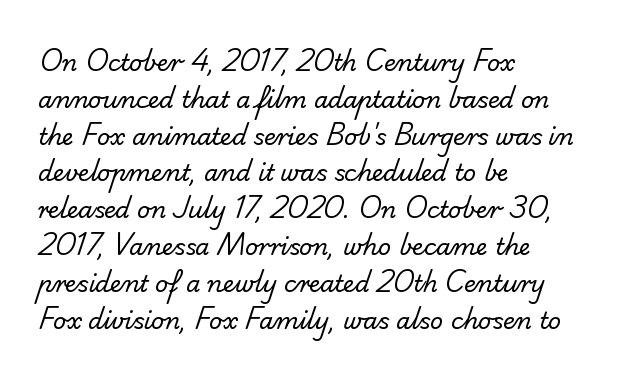
Q: Is the text bold? A: No.
Q: Is the text underlined? A: No.
Q: How is the paragraph aligned? A: Left-aligned.
Q: Is the spacing between letters normal or unusually wide? A: Normal.
Q: Is the spacing between lines tight, normal or loose? A: Normal.
